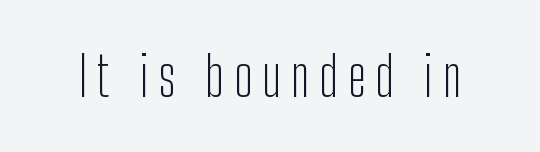
This rendering features lettering with no underline. These lines are rendered in a variable-pitch font. When letters stand straight like this, we call the style roman or upright. A sans-serif font was chosen for this passage. No heavy texture on the line: the type isn't bold.
